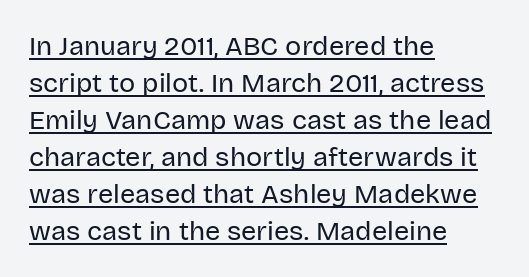
Weight: not bold — regular or lighter. There is no visible air inserted between adjacent glyphs. Typeset ragged right — the left edge is the straight one. This sample carries an underscore along the baseline area.
